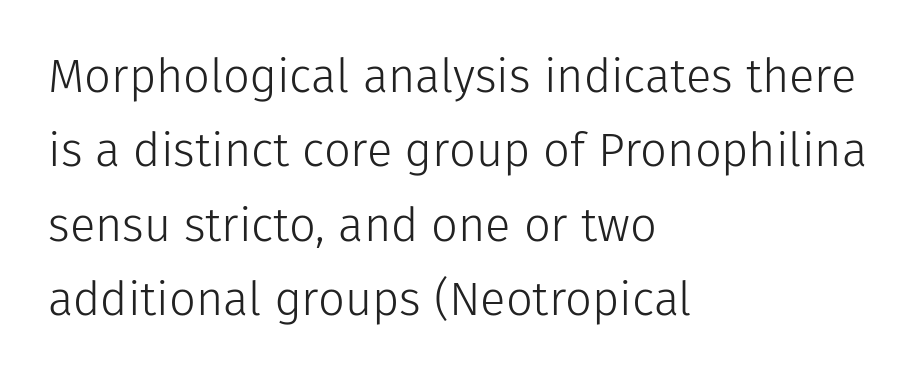
Q: Is the text bold? A: No.
Q: Is the text italic (slanted)? A: No, it is upright.
Q: Is the typeface a serif or a sans-serif typeface? A: Sans-serif.
Q: Is the text underlined? A: No.
Q: How is the paragraph aligned? A: Left-aligned.
Q: Is the spacing between letters normal or unusually wide? A: Normal.
Q: Is the spacing between lines tight, normal or loose? A: Normal.
Q: Width (condensed, normal, or wide)? A: Normal.
Q: Stroke contrast? A: Low.
Q: x-height? A: Medium.
Q: Monospaced? A: No.
